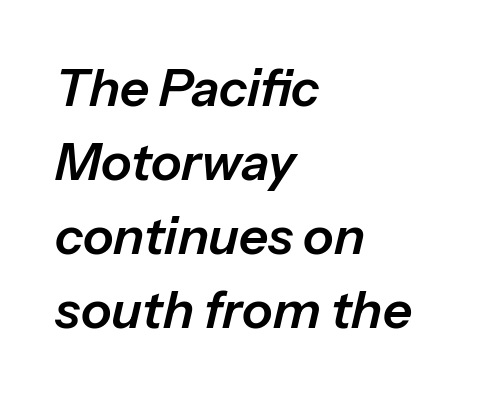
The image shows 51 px text type, italic (leaning right); set left-aligned, normal line spacing (1.45x), normal letter spacing, not underlined; low stroke contrast and a medium x-height.
